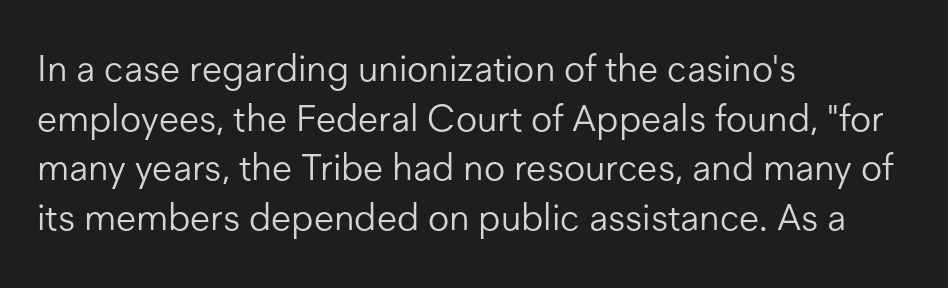
Q: Is the text bold? A: No.
Q: Is the text italic (slanted)? A: No, it is upright.
Q: Is the typeface a serif or a sans-serif typeface? A: Sans-serif.
Q: Is the text underlined? A: No.
Q: How is the paragraph aligned? A: Left-aligned.
Q: Is the spacing between letters normal or unusually wide? A: Normal.
Q: Is the spacing between lines tight, normal or loose? A: Normal.
Q: Width (condensed, normal, or wide)? A: Normal.
Q: Stroke contrast? A: Low.
Q: x-height? A: Medium.
Q: Monospaced? A: No.
